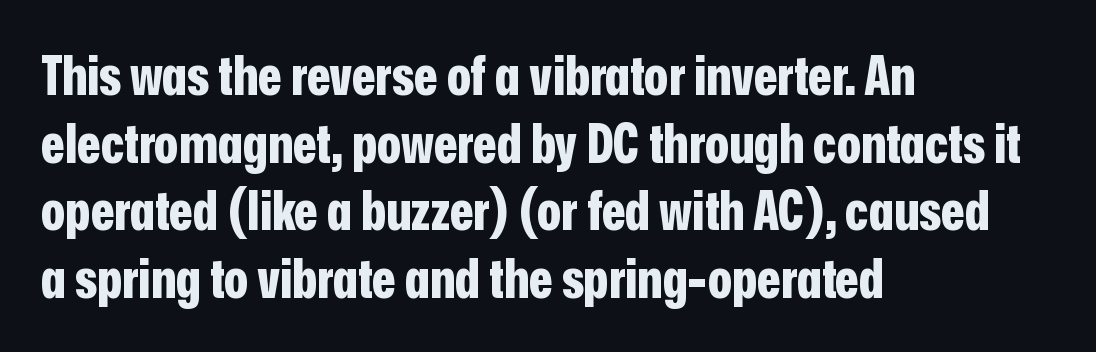
{"serif": "no", "italic": "no", "bold": "yes", "weight": "bold", "width": "condensed", "stroke_contrast": "low", "x_height": "medium", "monospaced": "no", "underline": "no", "align": "left", "line_spacing_ratio": 1.23, "letter_spacing": "normal", "letter_spacing_em": 0.0, "glyph_px": 55}
